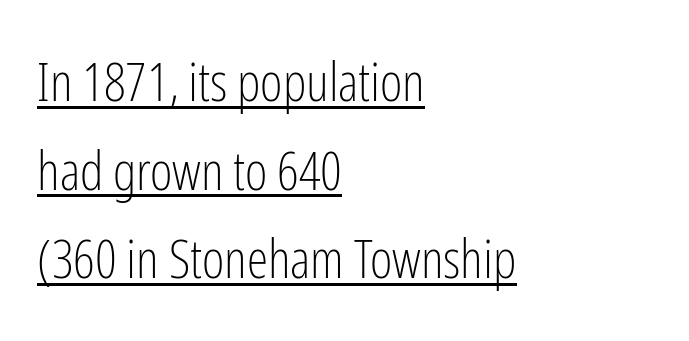
Q: Is the text bold? A: No.
Q: Is the text italic (slanted)? A: No, it is upright.
Q: Is the typeface a serif or a sans-serif typeface? A: Sans-serif.
Q: Is the text underlined? A: Yes.
Q: How is the paragraph aligned? A: Left-aligned.
Q: Is the spacing between letters normal or unusually wide? A: Normal.
Q: Is the spacing between lines tight, normal or loose? A: Normal.
Q: Width (condensed, normal, or wide)? A: Condensed.
Q: Stroke contrast? A: Low.
Q: x-height? A: Medium.
Q: Monospaced? A: No.
